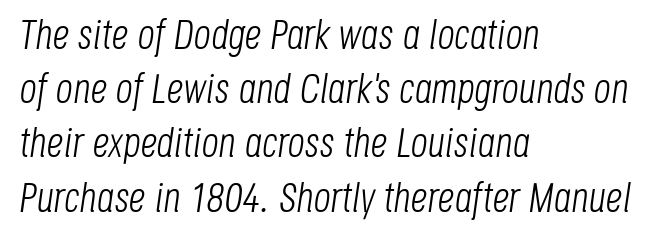
Q: Is the text bold? A: No.
Q: Is the text italic (slanted)? A: Yes, it leans right by about 8 degrees.
Q: Is the text underlined? A: No.
Q: How is the paragraph aligned? A: Left-aligned.
Q: Is the spacing between letters normal or unusually wide? A: Normal.
Q: Is the spacing between lines tight, normal or loose? A: Normal.
Q: Width (condensed, normal, or wide)? A: Condensed.
Q: Stroke contrast? A: Low.
Q: x-height? A: Large.
Q: Monospaced? A: No.
